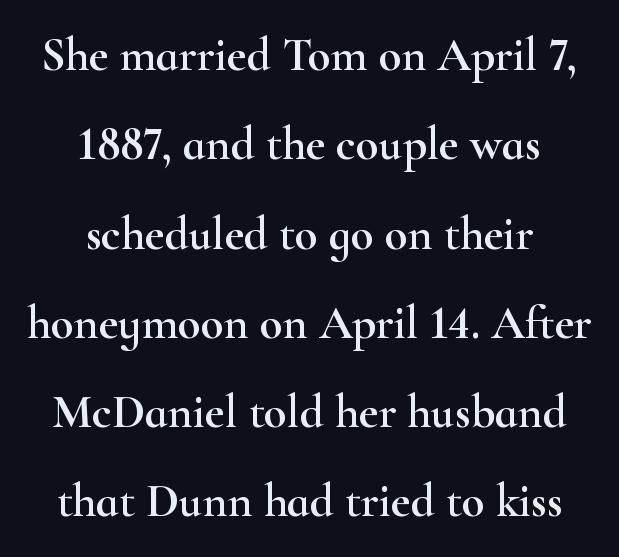
Character widths vary here, with narrow letters taking less room than wide ones. Centered paragraph, ragged on both sides. This is roman type, the default non-slanted kind. Each row of text sits above clean, open space. Observe the serifs anchoring each vertical stroke in this sample. Is the letter spacing exaggerated? No — it looks like the ordinary default.
